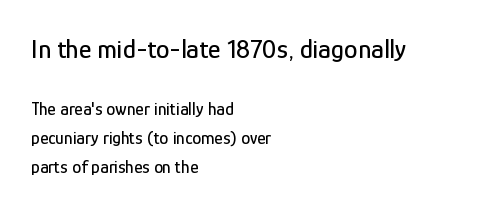
Q: Is the text italic (slanted)? A: No, it is upright.
Q: Is the text underlined? A: No.
Q: How is the paragraph aligned? A: Left-aligned.
Q: Is the spacing between letters normal or unusually wide? A: Normal.
Q: Is the spacing between lines tight, normal or loose? A: Normal.
Q: Which block of text is set in a larger size, the first (top) or the second (bottom)? A: The first (top) one.
